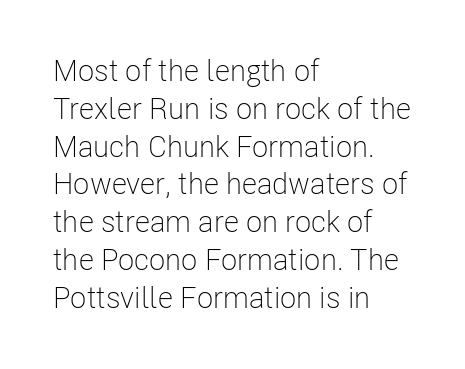
Plain, unruled lines of type. This sample keeps an unexceptional amount of space between lines. These lines are rendered in a variable-pitch font. A roman cut, with each character standing at attention. On a weight scale, this lands at 450 or below.
